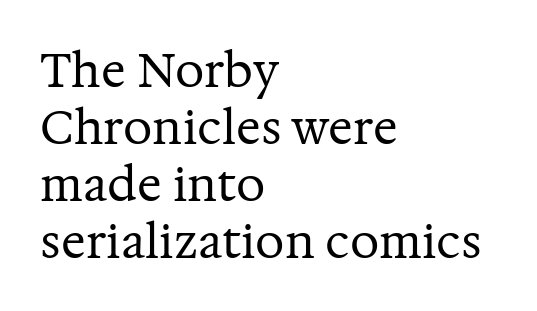
Q: Is the text bold? A: No.
Q: Is the text italic (slanted)? A: No, it is upright.
Q: Is the typeface a serif or a sans-serif typeface? A: Serif.
Q: Is the text underlined? A: No.
Q: How is the paragraph aligned? A: Left-aligned.
Q: Is the spacing between letters normal or unusually wide? A: Normal.
Q: Width (condensed, normal, or wide)? A: Normal.
Q: Stroke contrast? A: Medium.
Q: x-height? A: Medium.
Q: Monospaced? A: No.
